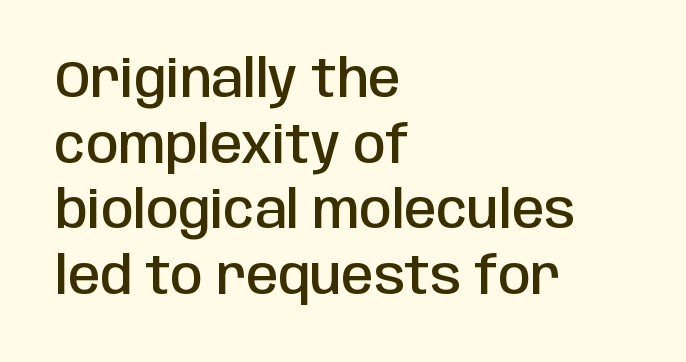
Character widths vary here, with narrow letters taking less room than wide ones. Check under the words: just untouched page. The passage is arranged the way most books set body copy — flush left. Summary of weight: moderately heavy, a semibold.
